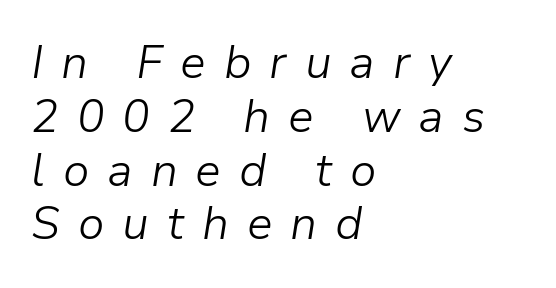
Q: Is the text bold? A: No.
Q: Is the text italic (slanted)? A: Yes, it leans right by about 9 degrees.
Q: Is the text underlined? A: No.
Q: How is the paragraph aligned? A: Left-aligned.
Q: Is the spacing between letters normal or unusually wide? A: Unusually wide.
Q: Width (condensed, normal, or wide)? A: Normal.
Q: Stroke contrast? A: Low.
Q: x-height? A: Medium.
Q: Monospaced? A: No.
